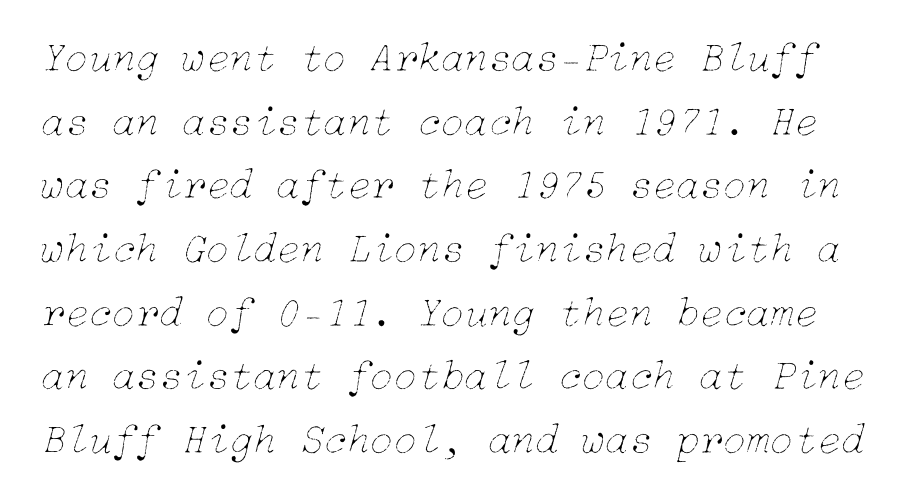
The image shows 43 px thin type, italic (leaning right); set normal line spacing (1.48x), normal letter spacing, not underlined; low stroke contrast and a medium x-height.
